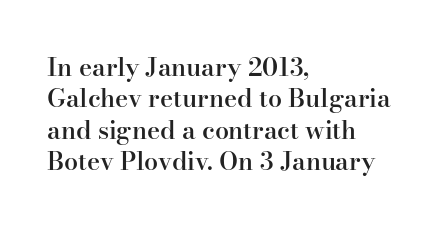
{"italic": "no", "bold": "semi", "underline": "no", "align": "left", "line_spacing": "normal", "line_spacing_ratio": 1.26, "letter_spacing": "normal", "letter_spacing_em": 0.0, "glyph_px": 25}
